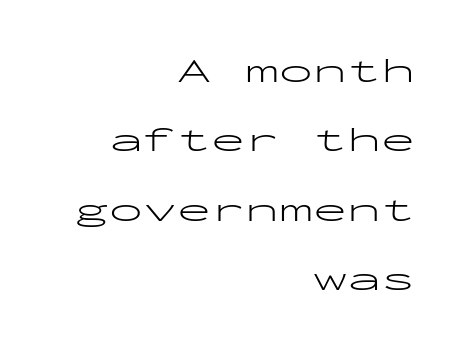
The typography opts for an upright posture over an oblique one. Grotesque or geometric, the face here clearly has no serifs. Bold? No — there's no thickening of the strokes. Nobody drew a line under any word here. The letters march in equal steps, a hallmark of fixed-pitch type.
